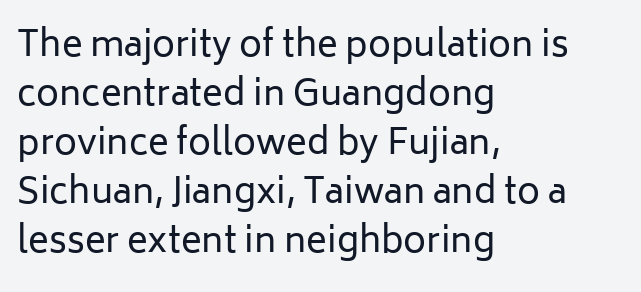
Q: Is the text bold? A: No.
Q: Is the text italic (slanted)? A: No, it is upright.
Q: Is the typeface a serif or a sans-serif typeface? A: Sans-serif.
Q: Is the text underlined? A: No.
Q: How is the paragraph aligned? A: Left-aligned.
Q: Is the spacing between letters normal or unusually wide? A: Normal.
Q: Is the spacing between lines tight, normal or loose? A: Normal.
Q: Width (condensed, normal, or wide)? A: Normal.
Q: Stroke contrast? A: Low.
Q: x-height? A: Medium.
Q: Monospaced? A: No.
